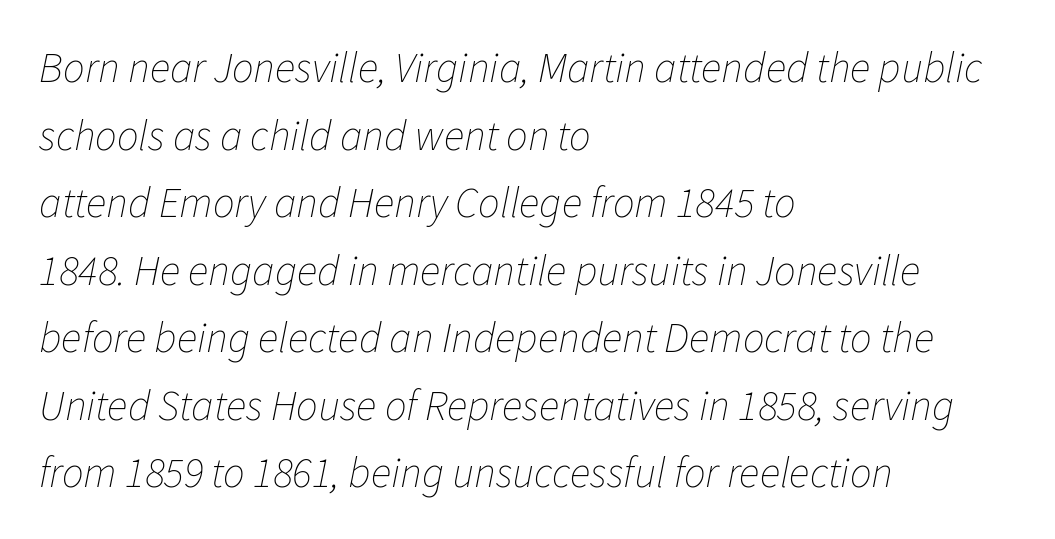
The strokes are not fattened; the text isn't bold. Slant detected: the letters are inclined. All the whitespace from short lines collects on the right. Inter-character spacing is left at the font's built-in metrics.
